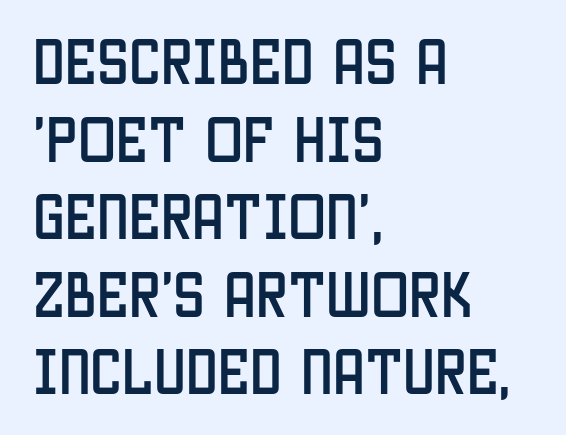
{"serif": "no", "italic": "no", "width": "condensed", "stroke_contrast": "low", "x_height": "large", "monospaced": "no", "underline": "no", "align": "left", "line_spacing": "normal", "line_spacing_ratio": 1.52, "letter_spacing": "normal", "letter_spacing_em": 0.0, "glyph_px": 51}
